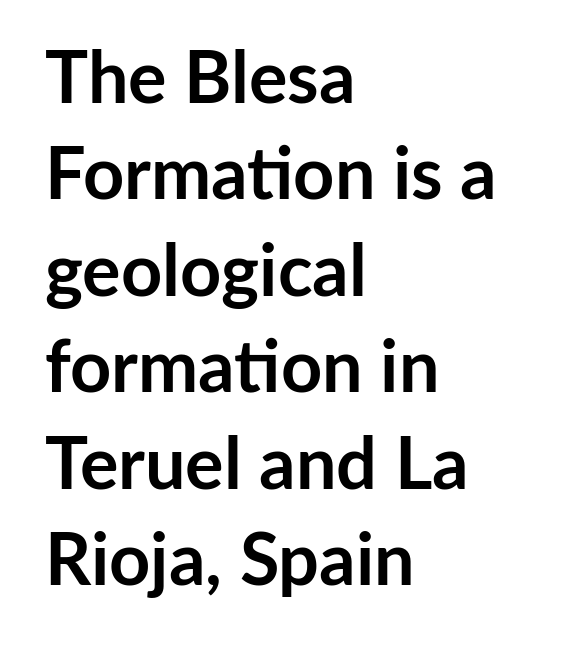
The image shows 72 px semibold sans-serif type, upright; set left-aligned, normal line spacing (1.34x), normal letter spacing, not underlined; low stroke contrast and a medium x-height.
